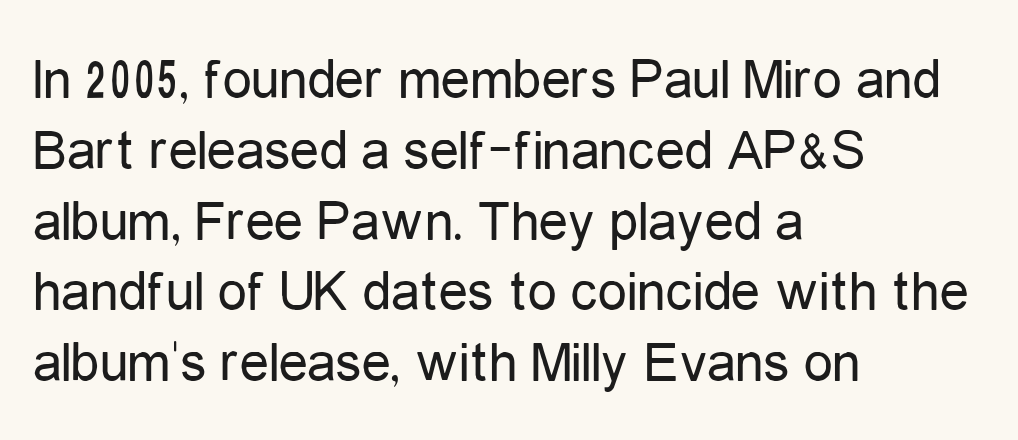
Where is the straight margin? On the left. Glance below the letters and you will spot only blank space. Is this a heavy cut? Hardly; it is regular or lighter. You can tell it's not italic because the verticals are truly vertical. Honestly, the letter spacing is just normal — you wouldn't notice it.
